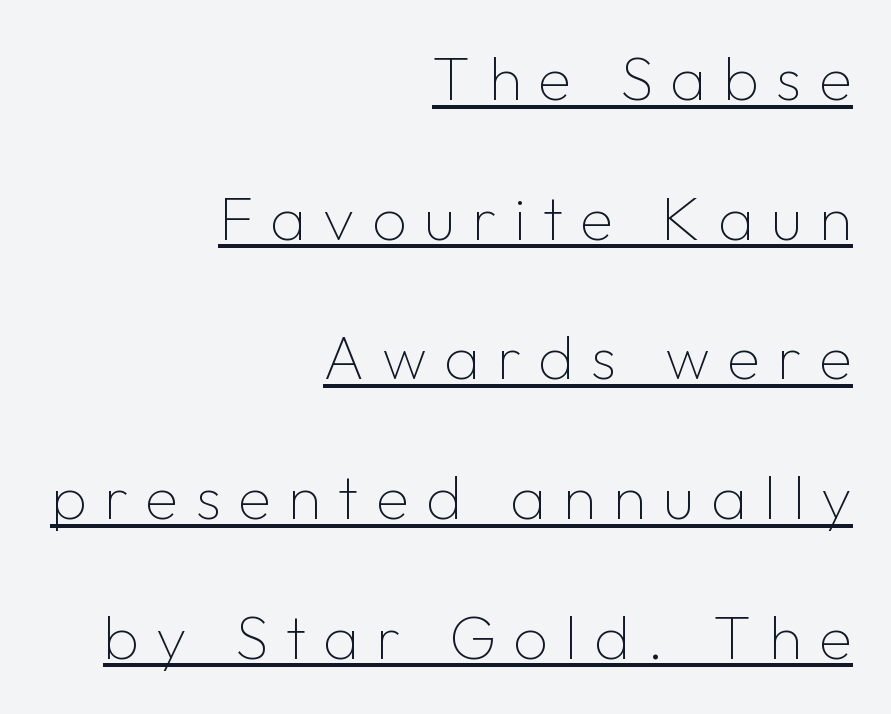
Q: Is the text bold? A: No.
Q: Is the text italic (slanted)? A: No, it is upright.
Q: Is the typeface a serif or a sans-serif typeface? A: Sans-serif.
Q: Is the text underlined? A: Yes.
Q: How is the paragraph aligned? A: Right-aligned.
Q: Is the spacing between letters normal or unusually wide? A: Unusually wide.
Q: Is the spacing between lines tight, normal or loose? A: Loose.
Q: Width (condensed, normal, or wide)? A: Normal.
Q: Stroke contrast? A: Low.
Q: x-height? A: Medium.
Q: Monospaced? A: No.
